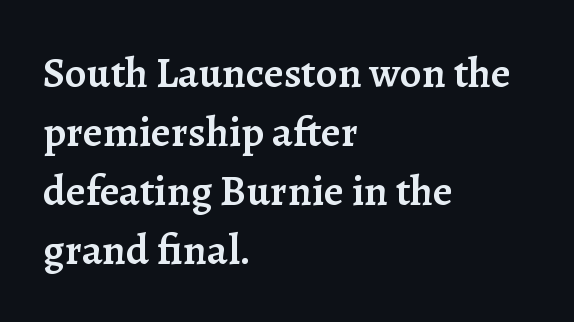
The font family rendered here belongs to the serif group. The face used here is a semibold: visibly heavier than regular, lighter than bold. The block of text has a typical density, with ordinary space between rows. The rag falls on the right side of this text block. The rendering keeps characters at their native spacing.
